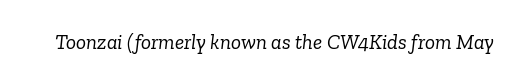
{"italic": "yes", "lean": "right", "slant_degrees": 6, "bold": "no", "underline": "no", "letter_spacing": "normal", "letter_spacing_em": 0.0, "glyph_px": 21}
